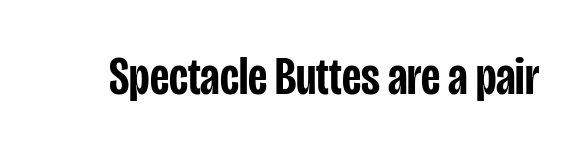
{"serif": "no", "italic": "no", "bold": "semi", "weight": "semibold", "width": "condensed", "stroke_contrast": "low", "x_height": "large", "monospaced": "no", "underline": "no", "letter_spacing": "normal", "letter_spacing_em": 0.0, "glyph_px": 54}
